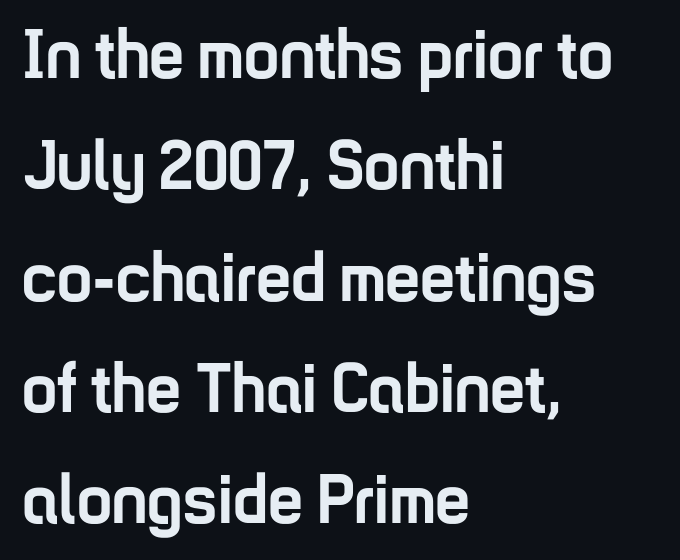
The image shows 70 px semibold, condensed sans-serif type, upright; set left-aligned, normal line spacing (1.59x), normal letter spacing, not underlined; low stroke contrast and a medium x-height.
